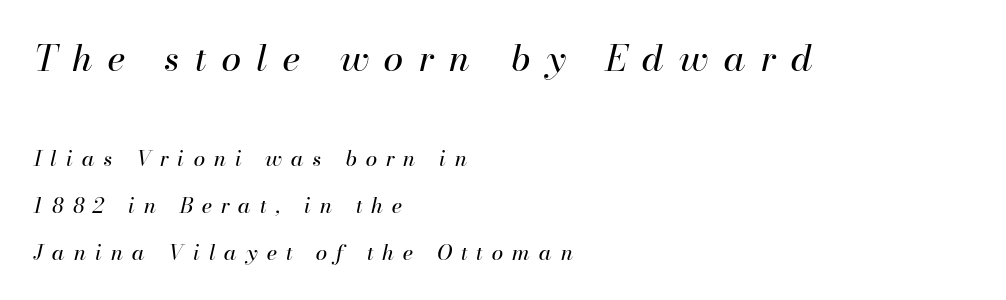
The image shows 36 px regular-weight type, italic (leaning right); set left-aligned, loose line spacing (2.25x), unusually wide letter spacing (+0.43 em), not underlined; the first (top) block is 1.71x larger; high stroke contrast and a small x-height.
